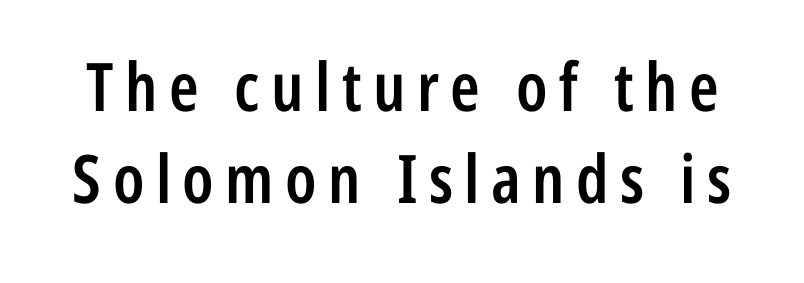
{"serif": "no", "italic": "no", "bold": "semi", "weight": "semibold", "width": "condensed", "stroke_contrast": "low", "x_height": "medium", "monospaced": "no", "underline": "no", "line_spacing": "normal", "line_spacing_ratio": 1.37, "glyph_px": 67}
